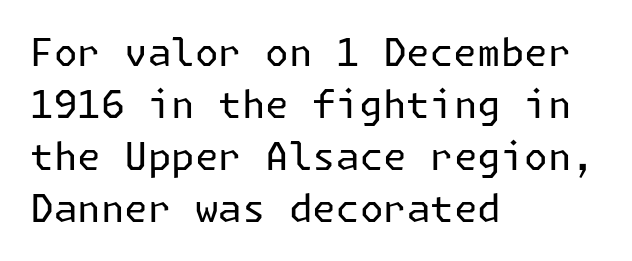
The image shows 38 px regular-weight sans-serif type, upright; set left-aligned, normal line spacing (1.37x), normal letter spacing, not underlined; low stroke contrast and a medium x-height.
